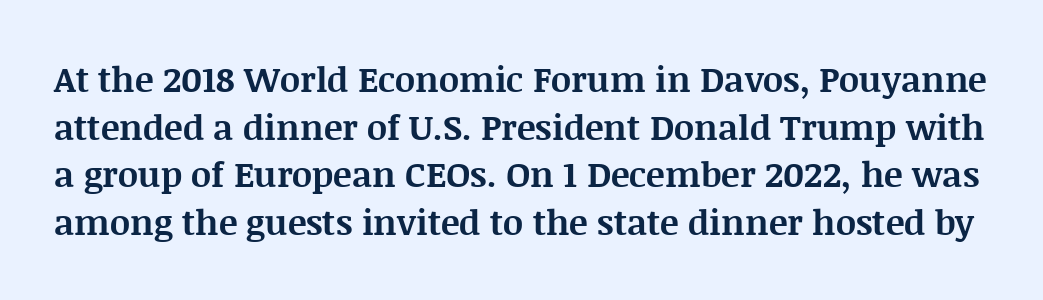
This is the regular roman posture of the typeface. The passage shown is emphatically bold. Nobody touched the tracking dial on this one. These lines are composed in type with serifs. The face used here is proportionally spaced, like ordinary book or web type. Notice how descenders clear the ascenders below comfortably — that's standard leading.
